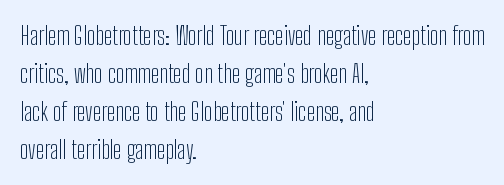
Q: Is the text bold? A: No.
Q: Is the text italic (slanted)? A: No, it is upright.
Q: Is the text underlined? A: No.
Q: How is the paragraph aligned? A: Left-aligned.
Q: Is the spacing between letters normal or unusually wide? A: Normal.
Q: Is the spacing between lines tight, normal or loose? A: Normal.
